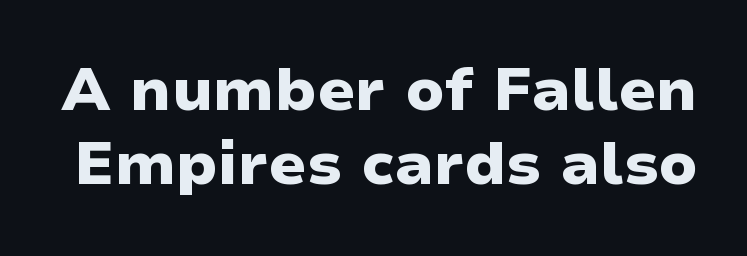
{"serif": "no", "italic": "no", "bold": "yes", "weight": "heavy", "width": "wide", "stroke_contrast": "low", "x_height": "medium", "monospaced": "no", "underline": "no", "line_spacing_ratio": 1.24, "letter_spacing": "normal", "letter_spacing_em": 0.0, "glyph_px": 60}
